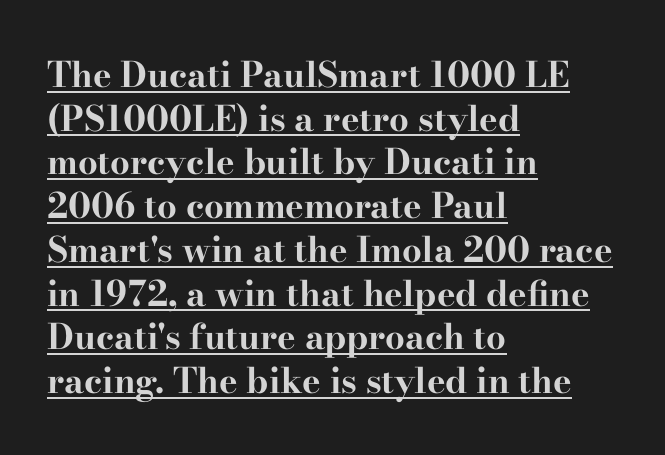
Somebody hit Ctrl+U on this one — the words are underlined. The designer left line spacing at the default. What stands out about the letter spacing? Nothing — it is the standard amount. In terms of letterform style, serifs are clearly present. These lines carry a lot of weight — the face is fully bold.
